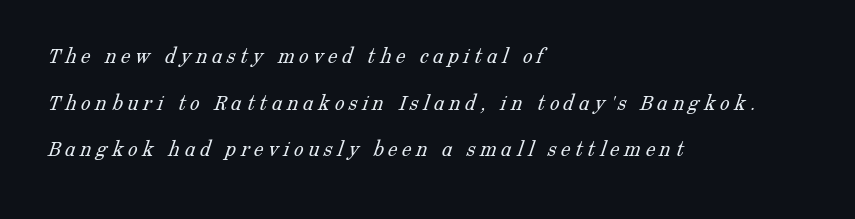
{"bold": "no", "underline": "no", "align": "left", "line_spacing": "loose", "line_spacing_ratio": 1.94, "glyph_px": 24}
